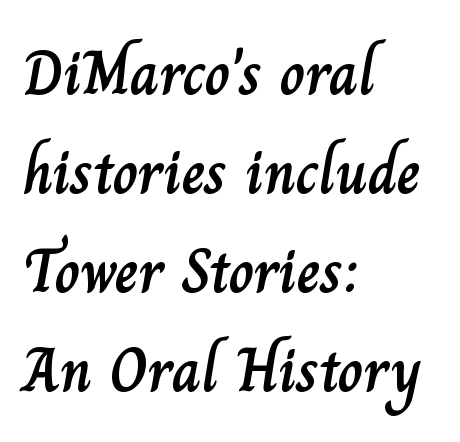
The image shows 63 px text type; set left-aligned, normal line spacing (1.57x), normal letter spacing, not underlined; low stroke contrast and a small x-height.
